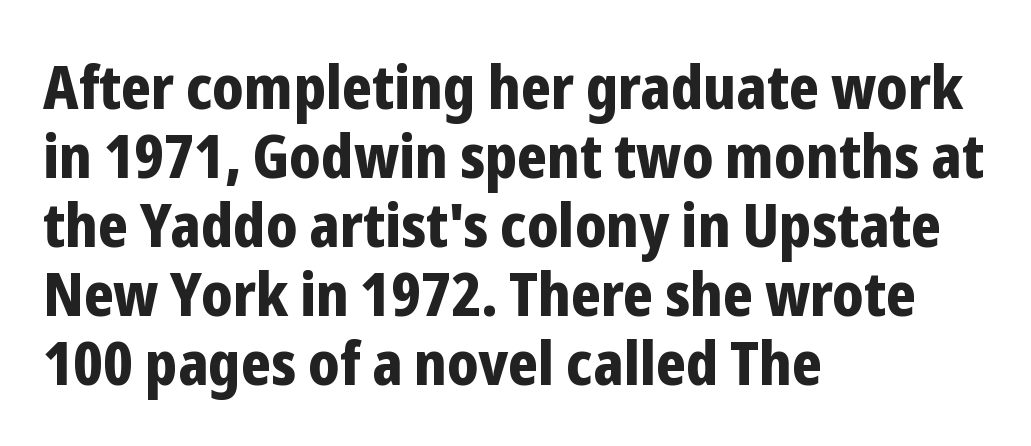
Font category for this specimen: sans-serif. Posture: vertical. Pretty heavy lettering here — definitely bold. Has an underline been added? It has not. Compared with typical paragraphs, the rows here are closer together.
